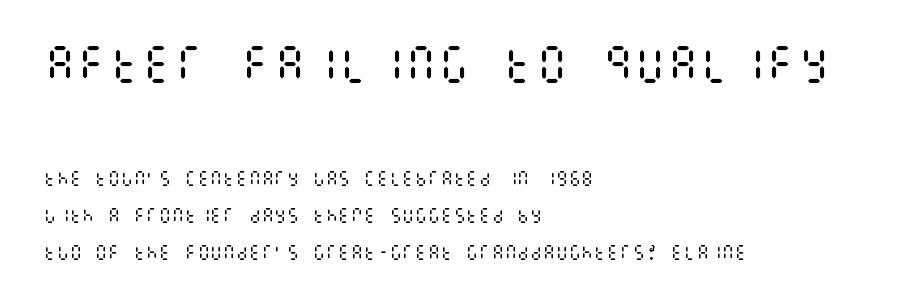
Q: Is the text bold? A: No.
Q: Is the text italic (slanted)? A: No, it is upright.
Q: Is the text underlined? A: No.
Q: How is the paragraph aligned? A: Left-aligned.
Q: Is the spacing between letters normal or unusually wide? A: Normal.
Q: Is the spacing between lines tight, normal or loose? A: Loose.
Q: Which block of text is set in a larger size, the first (top) or the second (bottom)? A: The first (top) one.
Q: Width (condensed, normal, or wide)? A: Condensed.
Q: Stroke contrast? A: Medium.
Q: x-height? A: Large.
